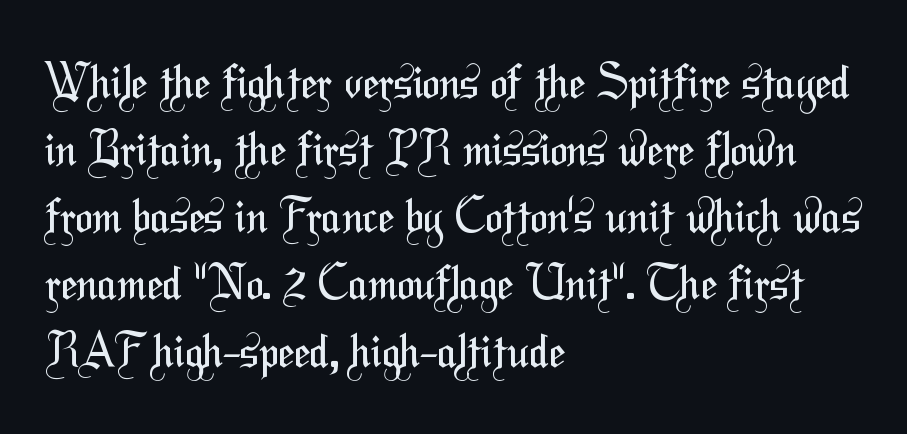
Alignment: flush left. Proportional: the letters do not fall into vertical columns. Quick note: interline space is typical. The strip under each line holds only bare page.
